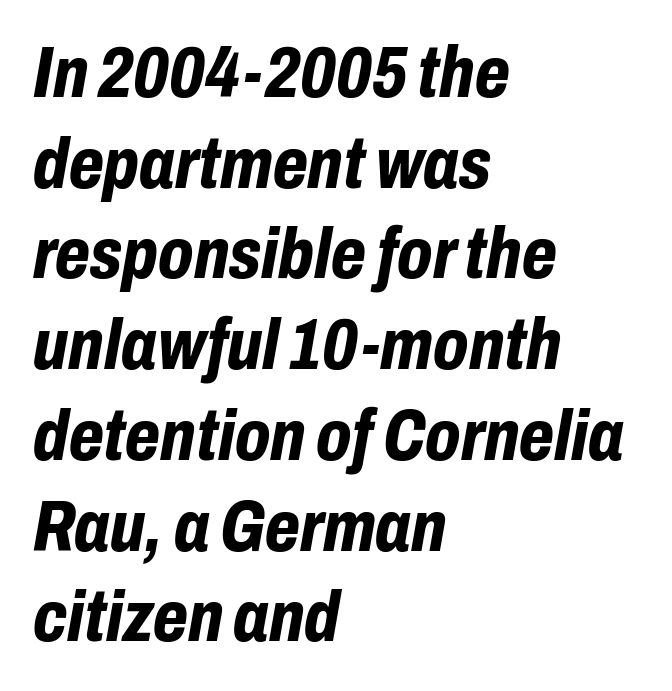
{"italic": "yes", "lean": "right", "slant_degrees": 10, "bold": "yes", "weight": "bold", "width": "condensed", "stroke_contrast": "low", "x_height": "medium", "monospaced": "no", "underline": "no", "align": "left", "line_spacing": "normal", "line_spacing_ratio": 1.26, "letter_spacing": "normal", "letter_spacing_em": 0.0, "glyph_px": 72}
